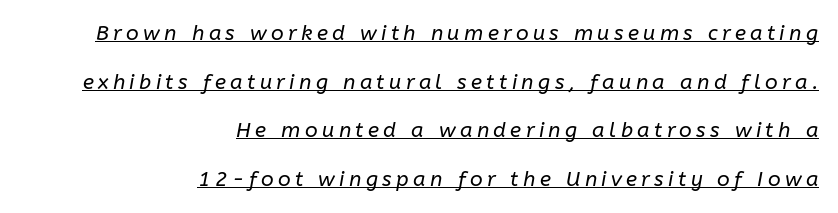
Vertical spacing — loose. Heft: none added — not bold. Caption: multi-line text, flush right, ragged left. Like a heading marked for emphasis, these lines bear an underscore. In terms of letterspacing, this is a distinctly airy, spread setting.
